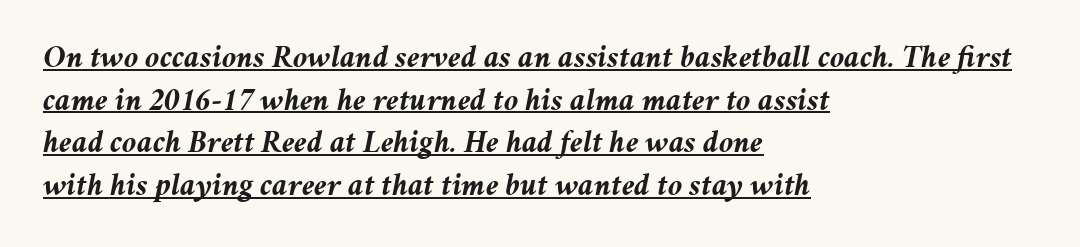
Interline gaps are of average width in this sample. Does the weight exceed regular? Yes, all the way to bold. Character widths vary here, with narrow letters taking less room than wide ones. Beneath each row of characters lies a ruled line.
